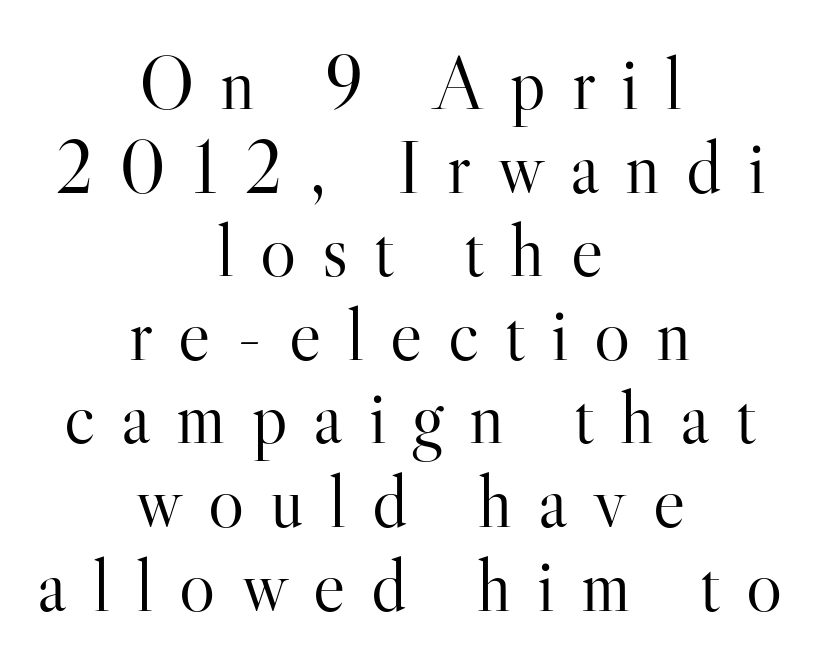
The space between consecutive lines is stingy. A serif font was chosen for this passage. Here the designer chose a conventional face with non-uniform glyph widths. This reads as an unemphasized weight, regular at the heaviest. The tracking reads as deliberately expanded to a designer's eye.
